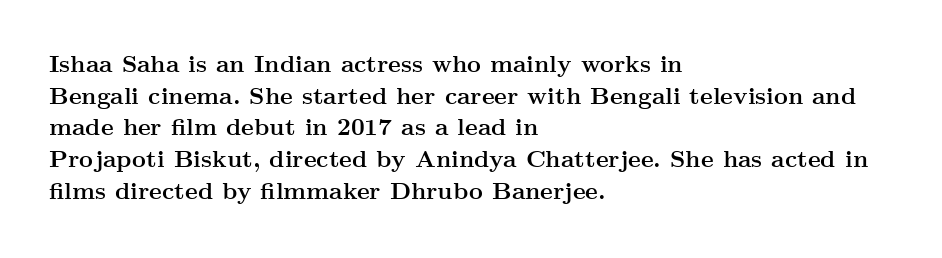
Honestly, the letter spacing is just normal — you wouldn't notice it. One glance says typical: line gaps are just what's usual. These lines stack with their left ends in a neat column. The type sits square on the baseline with zero lean. Descender tails drop into unmarked territory. How heavy is the stroke? Heavy — this is a bold.
